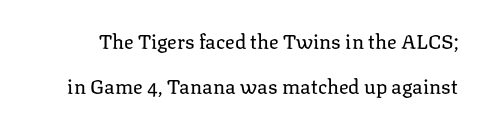
Q: Is the text bold? A: No.
Q: Is the text italic (slanted)? A: No, it is upright.
Q: Is the text underlined? A: No.
Q: Is the spacing between letters normal or unusually wide? A: Normal.
Q: Is the spacing between lines tight, normal or loose? A: Loose.
